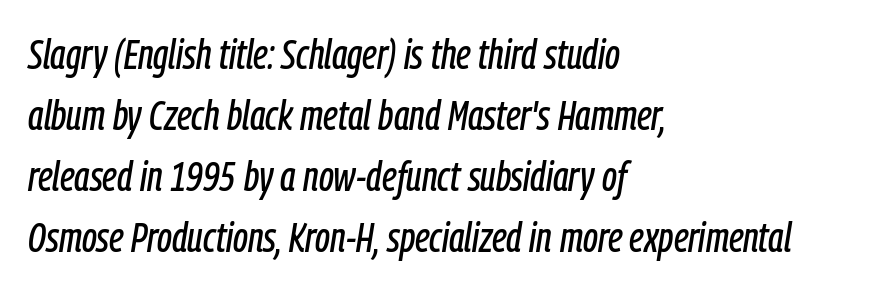
Q: Is the text italic (slanted)? A: Yes, it leans right by about 9 degrees.
Q: Is the text underlined? A: No.
Q: How is the paragraph aligned? A: Left-aligned.
Q: Is the spacing between letters normal or unusually wide? A: Normal.
Q: Is the spacing between lines tight, normal or loose? A: Normal.
Q: Width (condensed, normal, or wide)? A: Condensed.
Q: Stroke contrast? A: Low.
Q: x-height? A: Medium.
Q: Monospaced? A: No.
